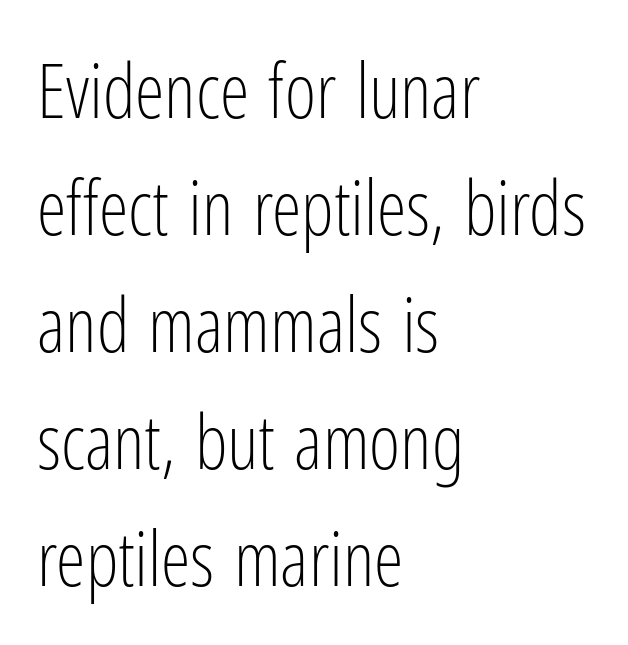
Are there feet on the stems? There aren't — it's a sans. This rendering uses left alignment, leaving the right contour irregular. Line spacing here is normal. Do the characters align in a grid? No, the font is proportional. Posture: vertical.
